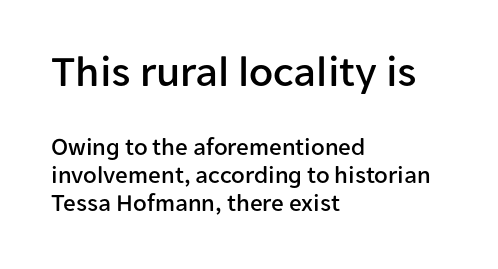
Clear beneath every line of the passage. Very little white space separates one row of letters from the next. Line starts are locked; line ends wander. Larger block? The one above; the one below is distinctly smaller.
